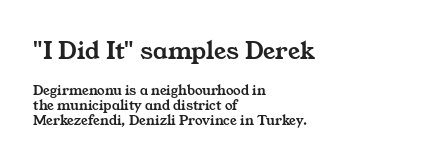
{"underline": "no", "align": "left", "line_spacing": "tight", "line_spacing_ratio": 0.99, "letter_spacing": "normal", "letter_spacing_em": 0.0, "larger_block": "first", "size_ratio": 1.8, "glyph_px": 27}
